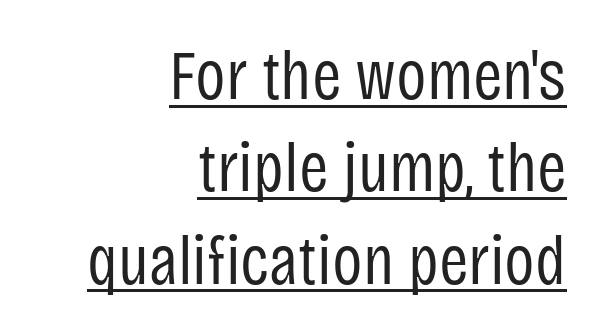
{"serif": "no", "italic": "no", "bold": "no", "weight": "regular", "width": "condensed", "stroke_contrast": "low", "x_height": "large", "monospaced": "no", "underline": "yes", "align": "right", "line_spacing": "normal", "line_spacing_ratio": 1.3, "letter_spacing": "normal", "letter_spacing_em": 0.0, "glyph_px": 71}
